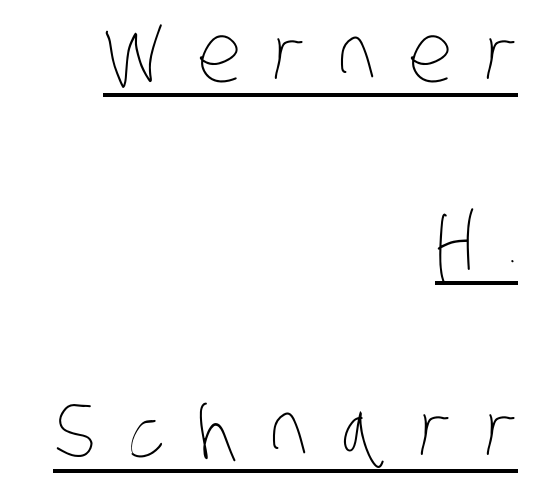
Line spacing here is loose. The paragraph shown leans on its right margin. Looks like regular typesetting: each glyph gets only the width it needs. Stem width sits at or under what a default text font uses. Compared with typical body copy, the letter spacing here is much looser.
